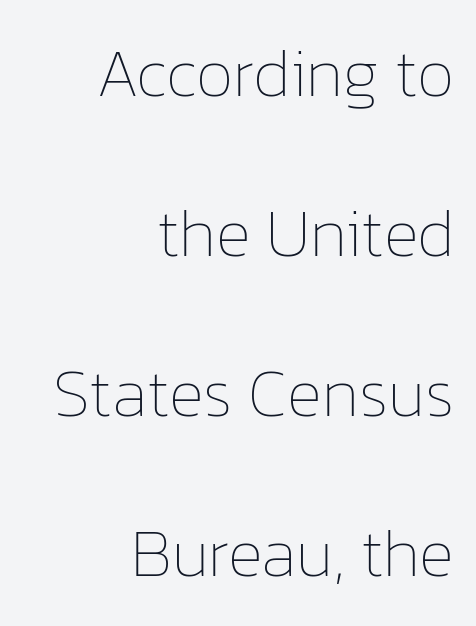
Rule under the text: the space is simply empty. The passage shown is typed in a proportional face where columns would drift. This sample trades compactness for vertical openness between lines. Heft: none added — not bold. The letterforms sit shoulder to shoulder at normal distance. Every stem runs plumb, perpendicular to the baseline.
